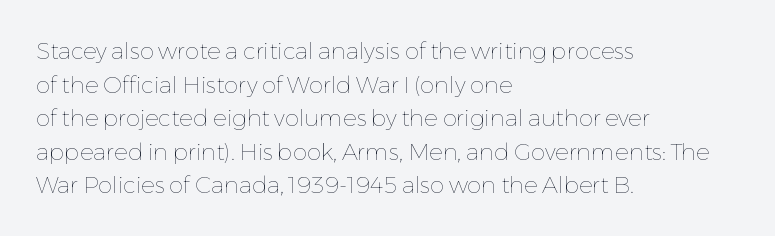
What stands out about the letter spacing? Nothing — it is the standard amount. Type without underlining. You can tell it's not italic because the verticals are truly vertical. Is there much room between lines? A standard amount, neither cramped nor airy.
